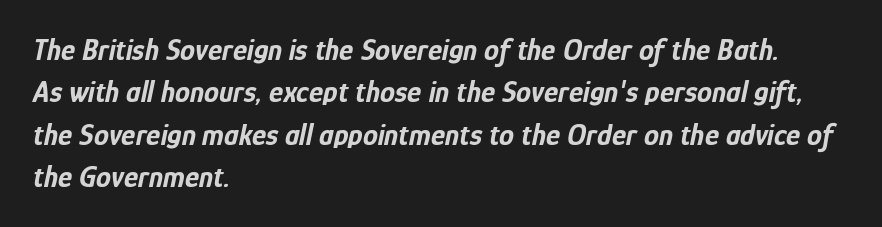
Q: Is the text bold? A: Yes.
Q: Is the text italic (slanted)? A: Yes, it leans right by about 12 degrees.
Q: Is the text underlined? A: No.
Q: How is the paragraph aligned? A: Left-aligned.
Q: Is the spacing between letters normal or unusually wide? A: Normal.
Q: Is the spacing between lines tight, normal or loose? A: Normal.
Q: Width (condensed, normal, or wide)? A: Condensed.
Q: Stroke contrast? A: Low.
Q: x-height? A: Medium.
Q: Monospaced? A: No.
